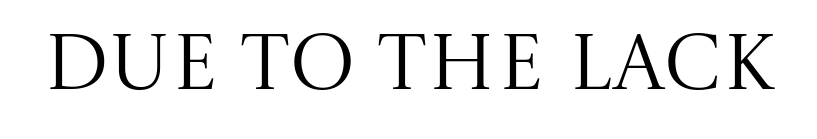
This sample has the flowing, uneven cadence of proportional lettering. Italic? Not at all — the glyphs are vertical. This rendering leaves character spacing at its baseline value. Rule under the text: the space is simply empty. This reads as an unemphasized weight, regular at the heaviest.
